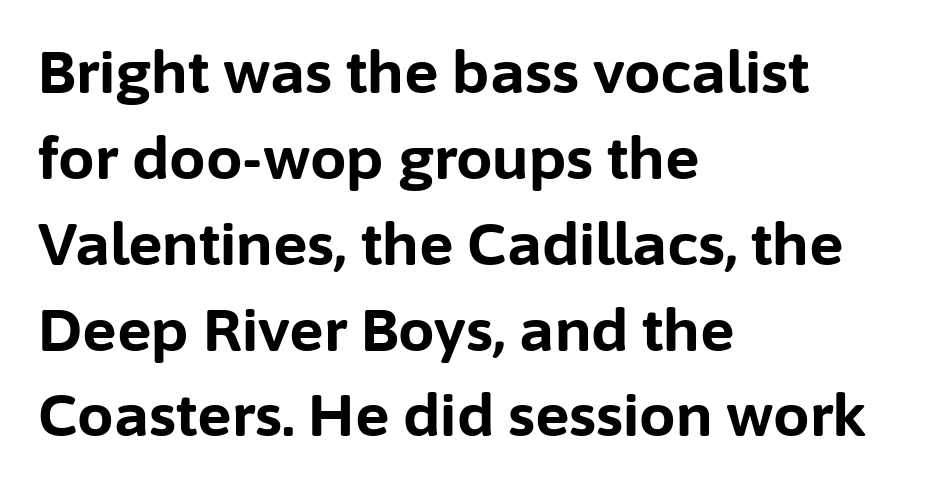
{"serif": "no", "italic": "no", "bold": "yes", "weight": "bold", "width": "normal", "stroke_contrast": "low", "x_height": "medium", "monospaced": "no", "underline": "no", "align": "left", "line_spacing": "normal", "line_spacing_ratio": 1.48, "letter_spacing": "normal", "letter_spacing_em": 0.0, "glyph_px": 58}
